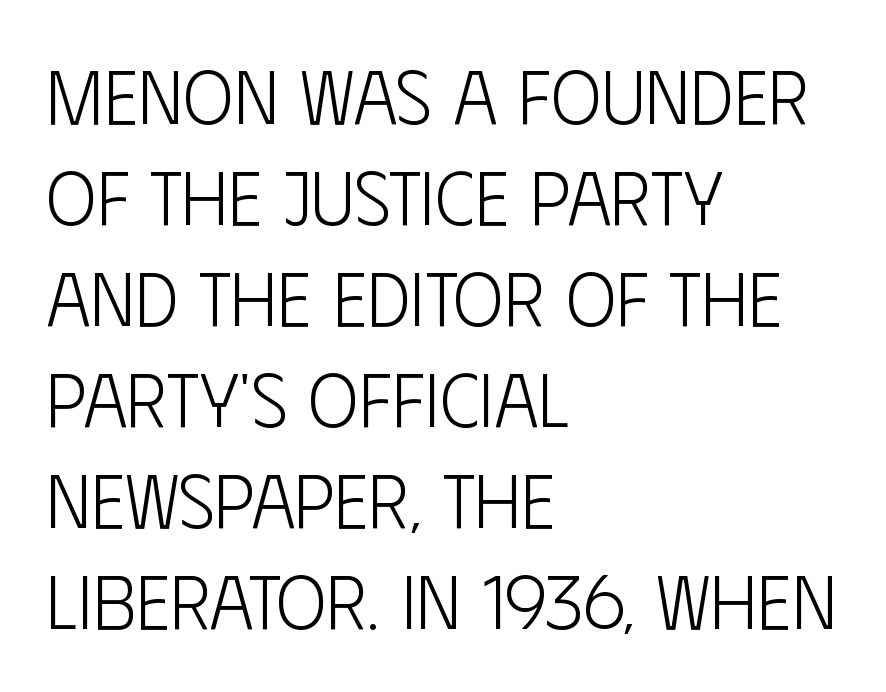
The image shows 76 px light, condensed sans-serif type, upright; set left-aligned, normal line spacing (1.33x), normal letter spacing, not underlined; low stroke contrast and a large x-height.
